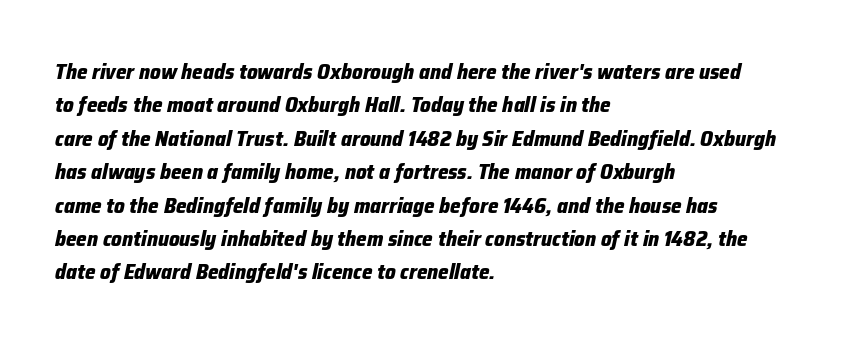
Q: Is the text bold? A: Yes.
Q: Is the text italic (slanted)? A: Yes, it leans right by about 12 degrees.
Q: Is the text underlined? A: No.
Q: How is the paragraph aligned? A: Left-aligned.
Q: Is the spacing between letters normal or unusually wide? A: Normal.
Q: Is the spacing between lines tight, normal or loose? A: Normal.
